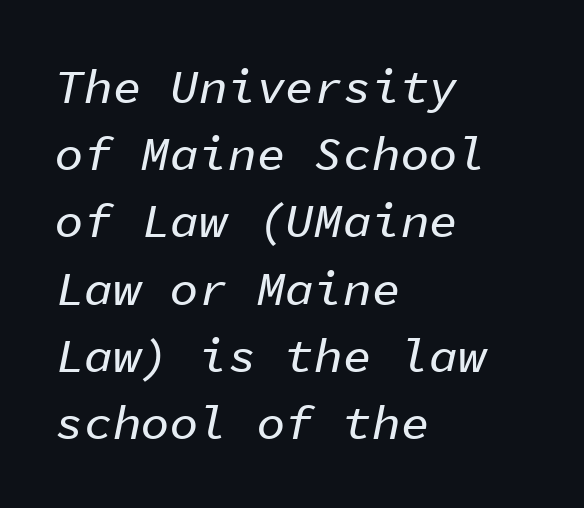
Honestly, the letter spacing is just normal — you wouldn't notice it. Does the copy run flush right? No — it runs flush left. There's an unmistakable incline to the writing here. The specimen omits any rule beneath the text block's lines.
